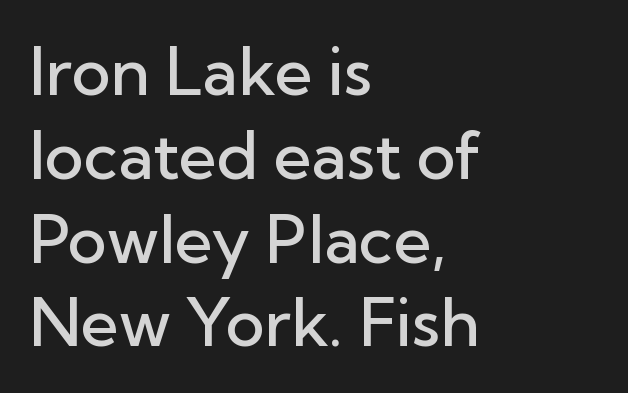
There is no visible air inserted between adjacent glyphs. The font's upright variant was chosen for this text. Nothing sits at the stroke ends, so this counts as sans-serif. Underlining? Definitely not there.
